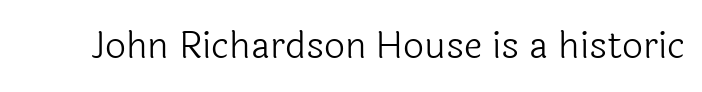
The image shows 37 px light sans-serif type, upright; set normal letter spacing, not underlined; a medium x-height.
